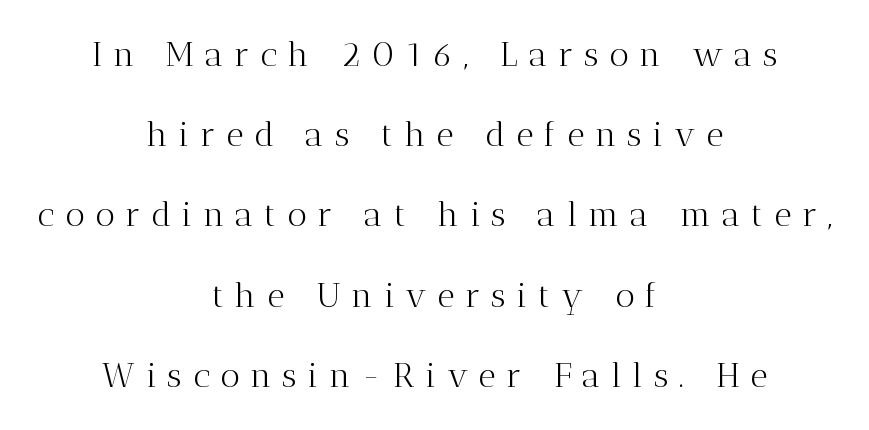
The image shows 34 px light serif type, upright; set centered, loose line spacing (2.36x), unusually wide letter spacing (+0.32 em), not underlined; medium stroke contrast and a medium x-height.
